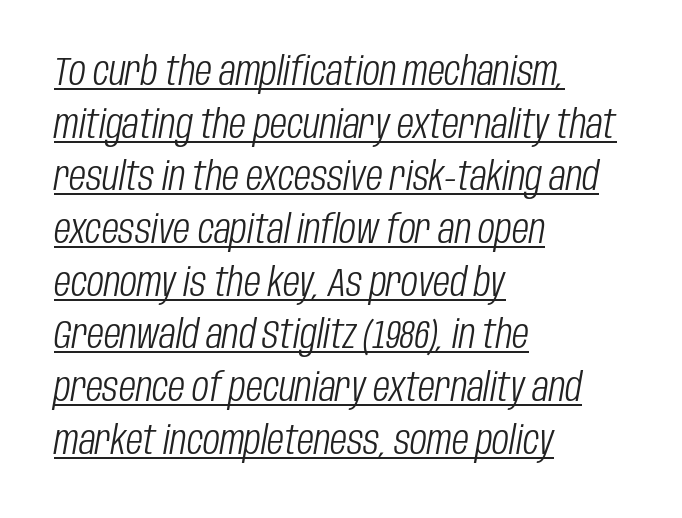
Characters follow at the spacing the type designer built in. Do the characters align in a grid? No, the font is proportional. The rag falls on the right side of this text block. This is not heavy type; no bold has been used.
